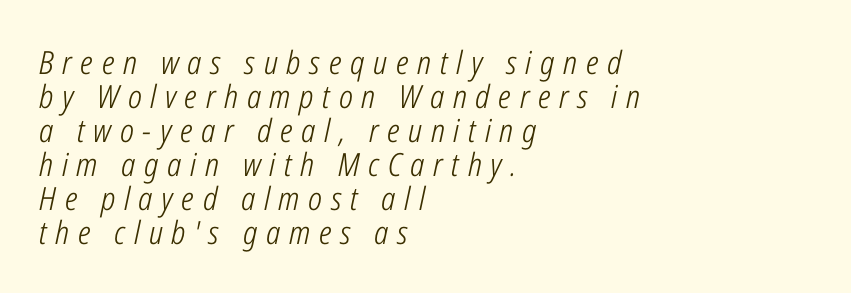
{"italic": "yes", "lean": "right", "slant_degrees": 12, "bold": "no", "weight": "light", "width": "condensed", "stroke_contrast": "low", "x_height": "medium", "monospaced": "no", "underline": "no", "align": "left", "line_spacing": "tight", "line_spacing_ratio": 1.06, "letter_spacing": "wide", "letter_spacing_em": 0.27, "glyph_px": 32}
